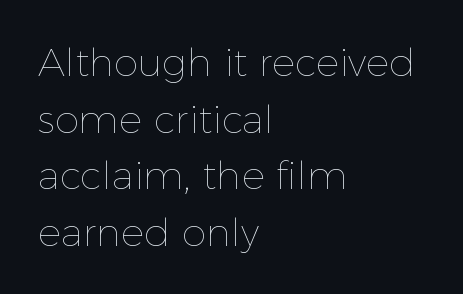
The image shows 39 px thin type, upright; set left-aligned, normal line spacing (1.45x), normal letter spacing, not underlined; a medium x-height.
